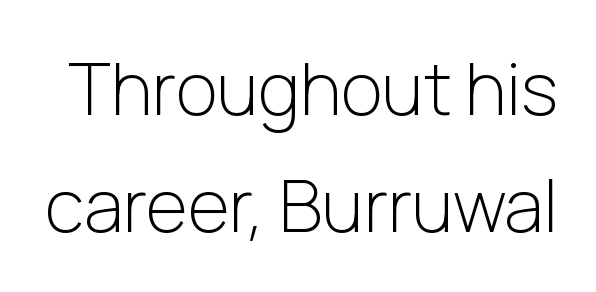
{"serif": "no", "italic": "no", "bold": "no", "weight": "light", "width": "normal", "stroke_contrast": "low", "x_height": "medium", "monospaced": "no", "underline": "no", "line_spacing": "normal", "line_spacing_ratio": 1.62, "letter_spacing": "normal", "letter_spacing_em": 0.0, "glyph_px": 72}
